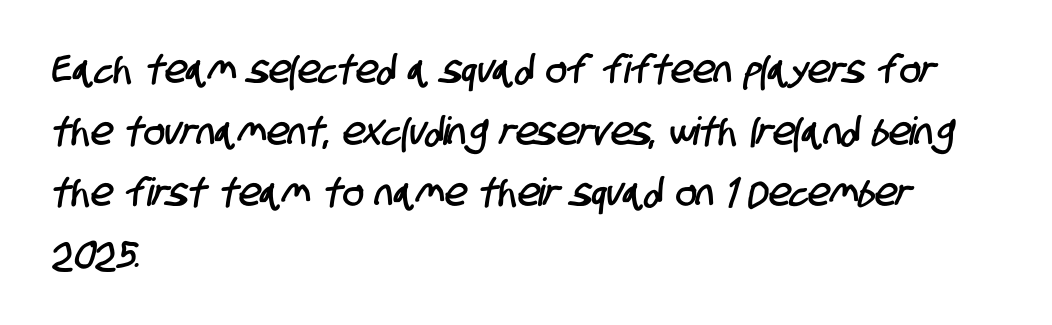
Q: Is the typeface a serif or a sans-serif typeface? A: Sans-serif.
Q: Is the text underlined? A: No.
Q: How is the paragraph aligned? A: Left-aligned.
Q: Is the spacing between letters normal or unusually wide? A: Normal.
Q: Is the spacing between lines tight, normal or loose? A: Normal.
Q: Width (condensed, normal, or wide)? A: Condensed.
Q: Stroke contrast? A: Low.
Q: x-height? A: Large.
Q: Monospaced? A: No.
